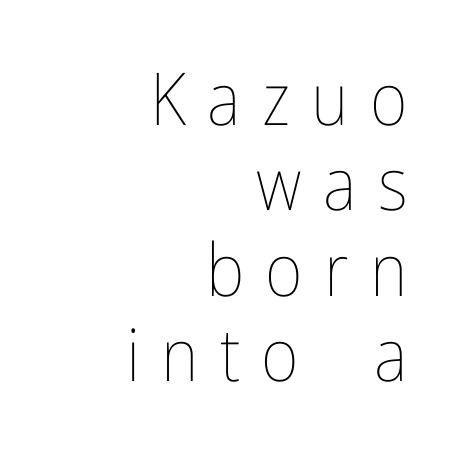
Q: Is the text bold? A: No.
Q: Is the text italic (slanted)? A: No, it is upright.
Q: Is the text underlined? A: No.
Q: How is the paragraph aligned? A: Right-aligned.
Q: Is the spacing between letters normal or unusually wide? A: Unusually wide.
Q: Width (condensed, normal, or wide)? A: Condensed.
Q: Stroke contrast? A: Low.
Q: x-height? A: Medium.
Q: Monospaced? A: No.
